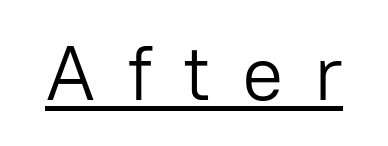
The image shows 77 px light sans-serif type, upright; set unusually wide letter spacing (+0.4 em), underlined; low stroke contrast and a medium x-height.
